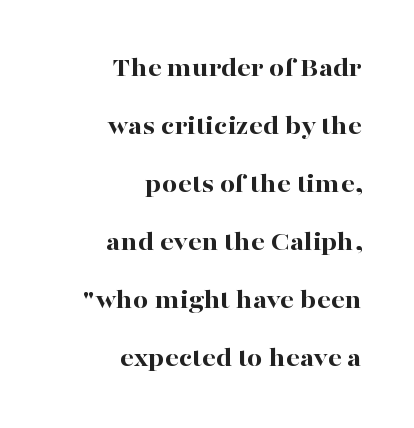
The image shows 27 px bold type, upright; set right-aligned, loose line spacing (2.15x), normal letter spacing, not underlined.
